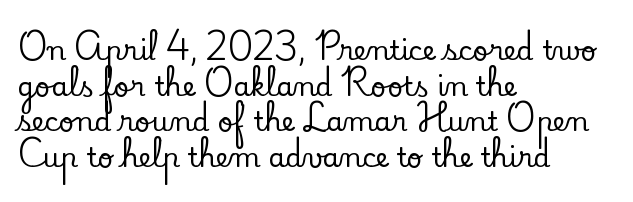
Line spacing here is normal. In terms of posture, this sample is upright. A bare baseline throughout the passage. Does the copy run flush right? No — it runs flush left. You could call the tracking neutral — neither tight nor loose.
